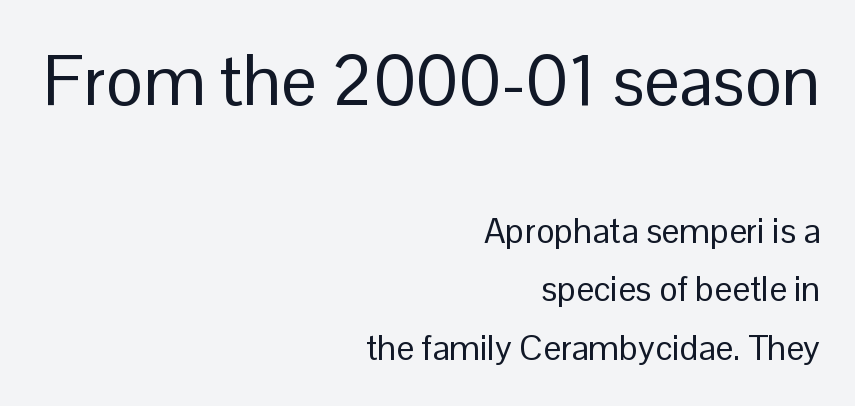
The image shows 70 px regular-weight sans-serif type, upright; set right-aligned, normal line spacing (1.67x), normal letter spacing, not underlined; the first (top) block is 2.0x larger; low stroke contrast and a medium x-height.
